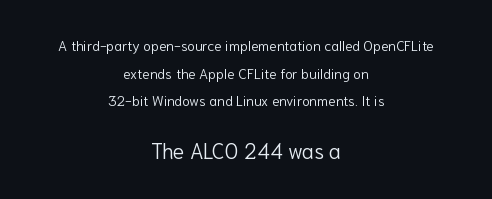
Q: Is the text bold? A: No.
Q: Is the text italic (slanted)? A: No, it is upright.
Q: Is the text underlined? A: No.
Q: How is the paragraph aligned? A: Centered.
Q: Is the spacing between letters normal or unusually wide? A: Normal.
Q: Is the spacing between lines tight, normal or loose? A: Loose.
Q: Which block of text is set in a larger size, the first (top) or the second (bottom)? A: The second (bottom) one.
